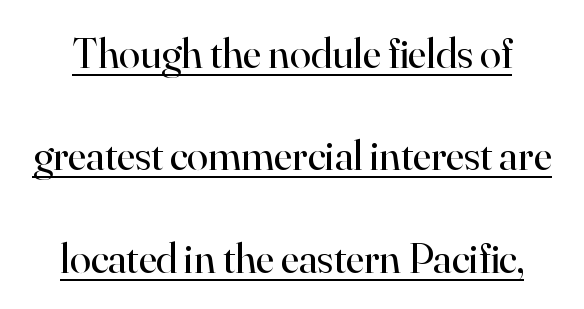
Q: Is the text bold? A: No.
Q: Is the text italic (slanted)? A: No, it is upright.
Q: Is the typeface a serif or a sans-serif typeface? A: Serif.
Q: Is the text underlined? A: Yes.
Q: Is the spacing between letters normal or unusually wide? A: Normal.
Q: Is the spacing between lines tight, normal or loose? A: Loose.
Q: Width (condensed, normal, or wide)? A: Normal.
Q: Stroke contrast? A: High.
Q: x-height? A: Small.
Q: Monospaced? A: No.
